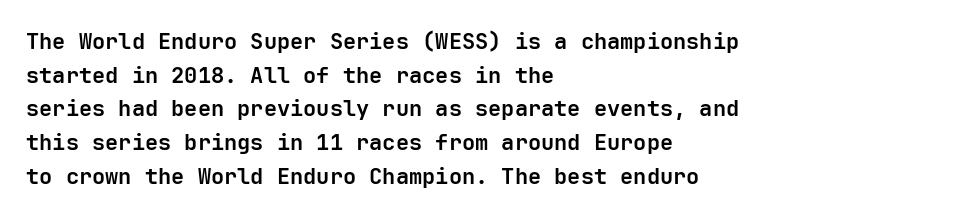
This sample is left-justified, so line endings fall wherever the words run out. Ascenders rise straight up at ninety degrees. Notice how descenders clear the ascenders below comfortably — that's standard leading. Is the type bold? Yes — the strokes are clearly thick and heavy.
